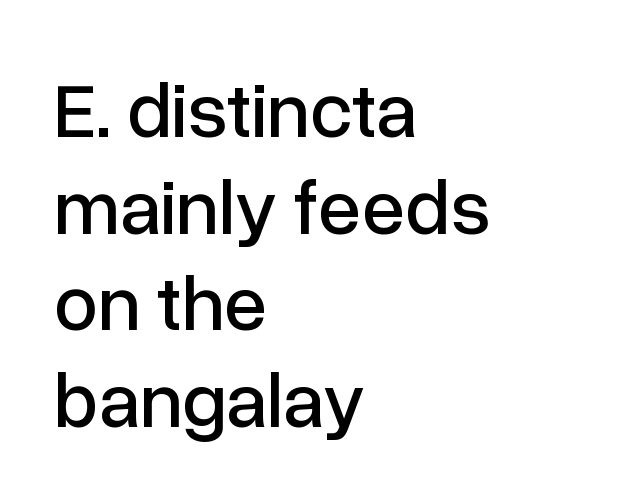
Q: Is the text italic (slanted)? A: No, it is upright.
Q: Is the typeface a serif or a sans-serif typeface? A: Sans-serif.
Q: Is the text underlined? A: No.
Q: How is the paragraph aligned? A: Left-aligned.
Q: Is the spacing between letters normal or unusually wide? A: Normal.
Q: Width (condensed, normal, or wide)? A: Normal.
Q: Stroke contrast? A: Low.
Q: x-height? A: Medium.
Q: Monospaced? A: No.
